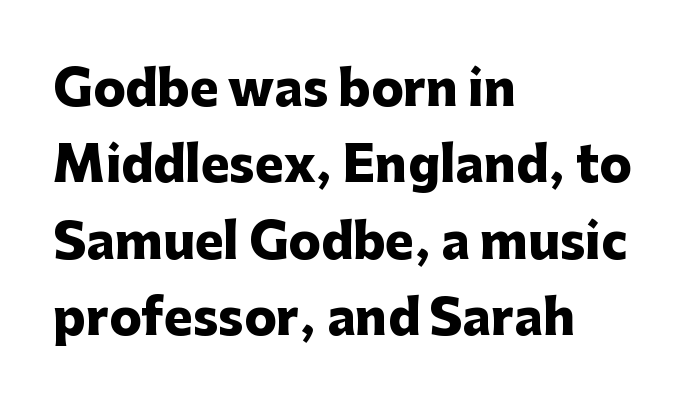
{"serif": "no", "italic": "no", "bold": "yes", "weight": "heavy", "width": "normal", "stroke_contrast": "low", "x_height": "medium", "monospaced": "no", "underline": "no", "align": "left", "line_spacing": "normal", "line_spacing_ratio": 1.59, "letter_spacing": "normal", "letter_spacing_em": 0.0, "glyph_px": 48}
